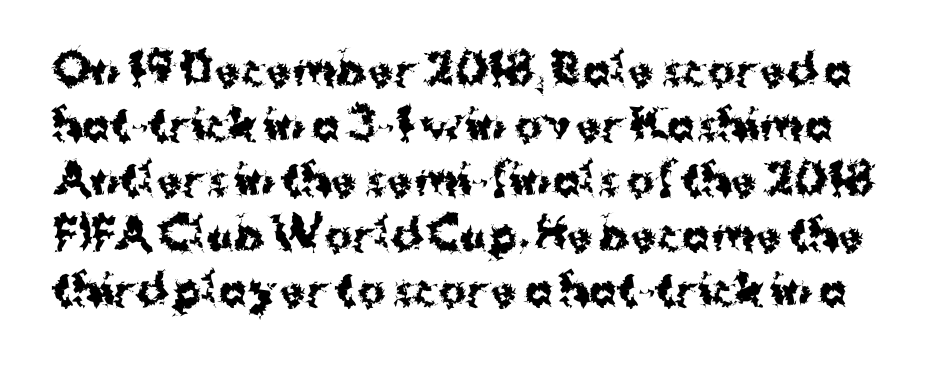
{"serif": "no", "italic": "no", "bold": "yes", "weight": "bold", "width": "normal", "stroke_contrast": "medium", "x_height": "medium", "monospaced": "no", "underline": "no", "line_spacing": "normal", "line_spacing_ratio": 1.31, "letter_spacing": "normal", "letter_spacing_em": 0.0, "glyph_px": 42}
